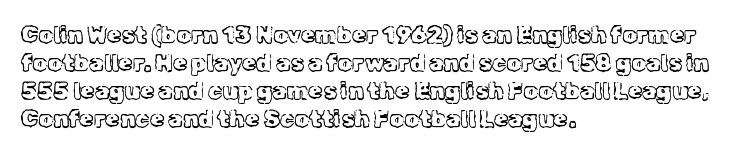
The image shows 23 px text type, upright; set left-aligned, line spacing 1.22x, normal letter spacing, not underlined.
